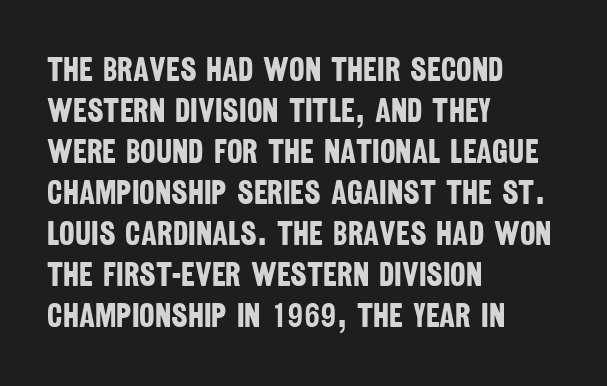
The typesetting leans heavy: a genuine bold. The line texture is even and compact thanks to regular tracking. Underlining? Definitely not there. Unlike a traditional serif, this face leaves its strokes unadorned.
